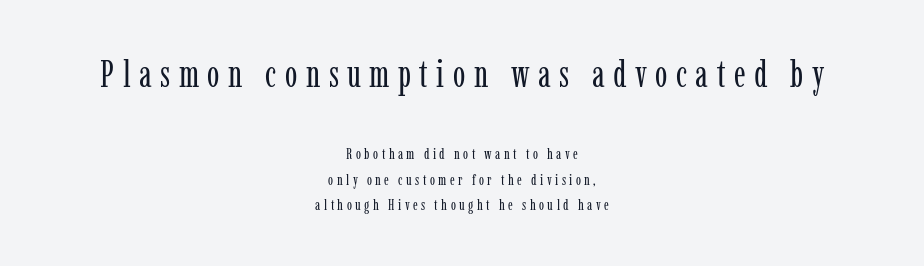
The letterforms stand isolated, each surrounded by extra space. The lettering holds an erect, upright posture throughout. Block one is the big one; block two sits smaller underneath. Is this a sans? No — the strokes have serifs. Vertical stems look standard width or narrower in stroke. Each row of text sits above clean, open space.
